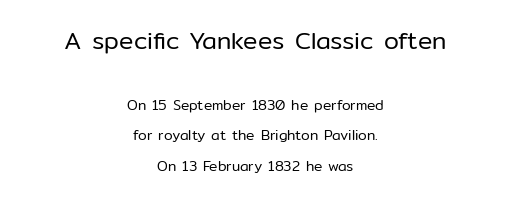
The image shows 24 px text type, upright; set centered, loose line spacing (2.19x), normal letter spacing, not underlined; the first (top) block is 1.71x larger.
